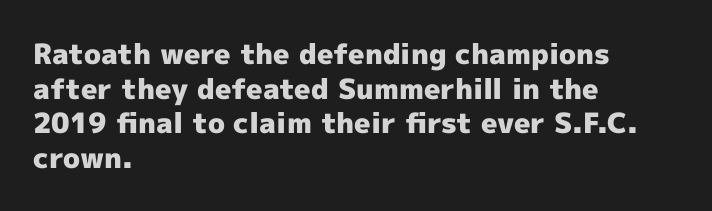
Regarding serifs, this sample does without them. Each glyph is drawn with heavy, bold strokes. Lines of text with bare space underneath. Here the designer chose a conventional face with non-uniform glyph widths. Line beginnings align vertically; line endings do not.
